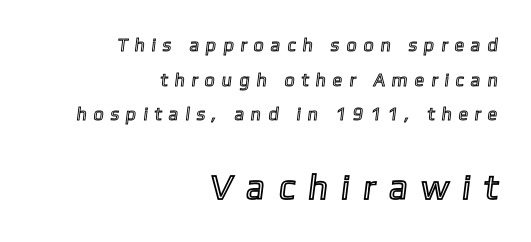
{"width": "normal", "x_height": "medium", "monospaced": "no", "underline": "no", "align": "right", "line_spacing": "loose", "line_spacing_ratio": 1.93, "letter_spacing": "wide", "letter_spacing_em": 0.38, "larger_block": "second", "size_ratio": 1.94, "glyph_px": 35}
